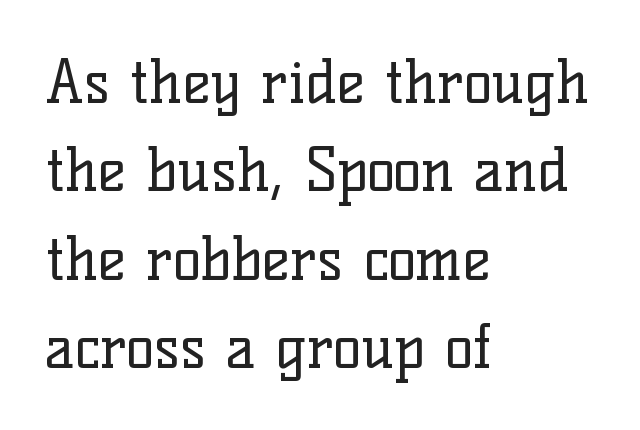
{"serif": "yes", "italic": "no", "bold": "no", "weight": "regular", "width": "normal", "stroke_contrast": "low", "x_height": "medium", "monospaced": "no", "underline": "no", "align": "left", "line_spacing": "normal", "line_spacing_ratio": 1.5, "letter_spacing": "normal", "letter_spacing_em": 0.0, "glyph_px": 59}
